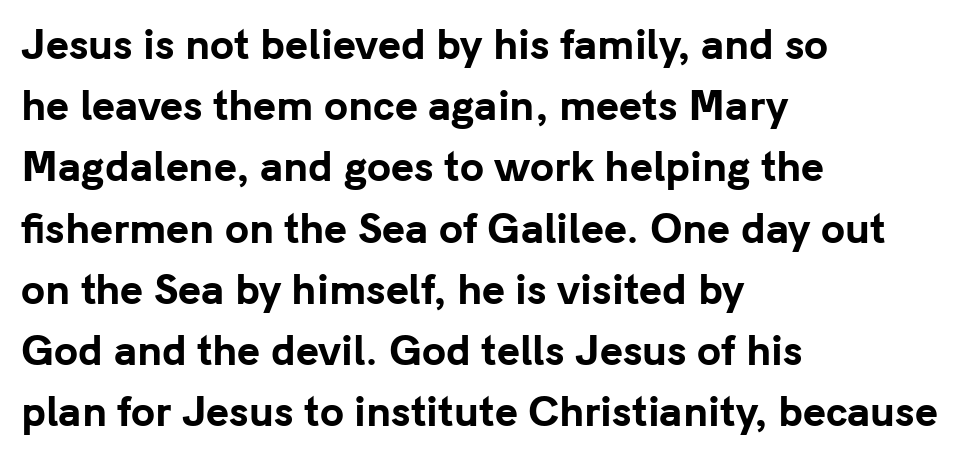
The image shows 39 px bold sans-serif type, upright; set left-aligned, normal line spacing (1.57x), normal letter spacing, not underlined; low stroke contrast and a medium x-height.
